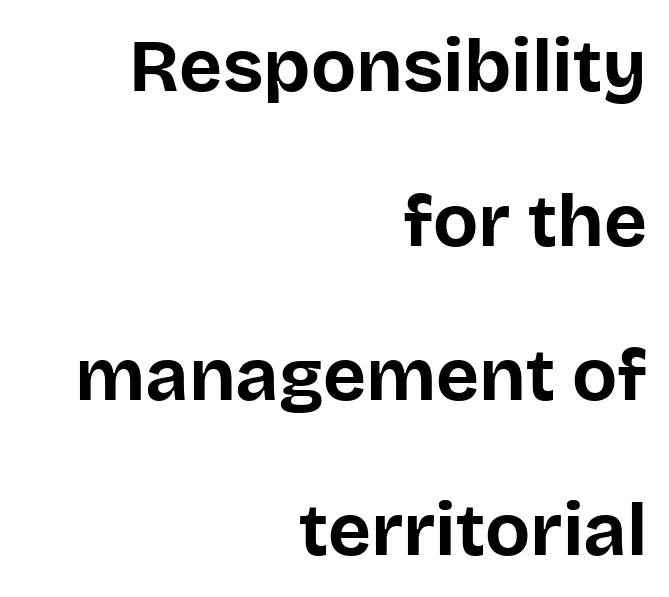
The image shows 74 px bold sans-serif type, upright; set right-aligned, loose line spacing (2.09x), normal letter spacing, not underlined; low stroke contrast and a large x-height.
